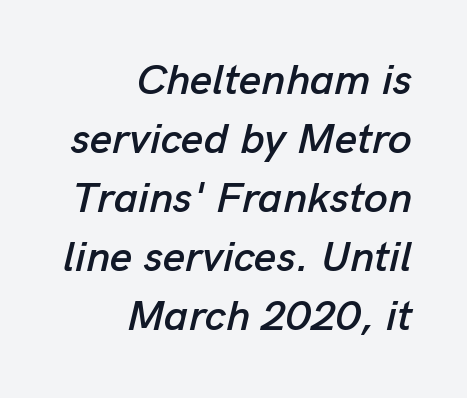
{"italic": "yes", "lean": "right", "slant_degrees": 13, "width": "normal", "stroke_contrast": "low", "x_height": "medium", "monospaced": "no", "underline": "no", "align": "right", "line_spacing": "normal", "line_spacing_ratio": 1.37, "letter_spacing": "normal", "letter_spacing_em": 0.0, "glyph_px": 43}
